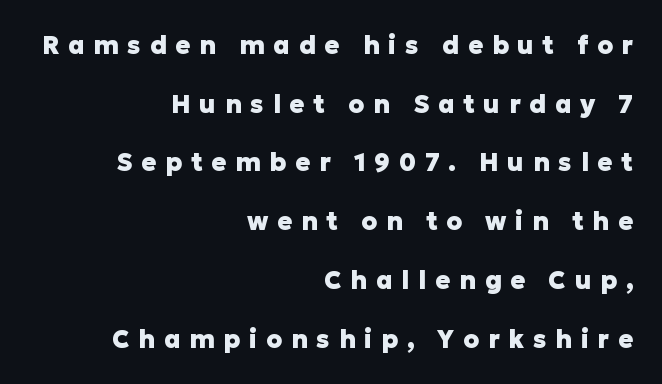
The image shows 25 px bold type, upright; set right-aligned, loose line spacing (2.35x), unusually wide letter spacing (+0.35 em), not underlined.
